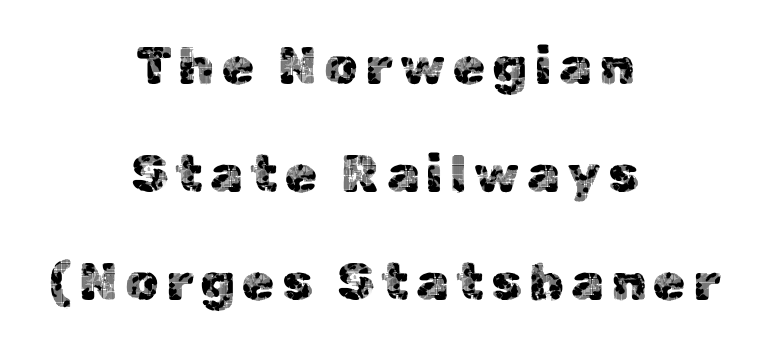
Q: Is the text italic (slanted)? A: No, it is upright.
Q: Is the typeface a serif or a sans-serif typeface? A: Sans-serif.
Q: Is the text underlined? A: No.
Q: How is the paragraph aligned? A: Centered.
Q: Is the spacing between lines tight, normal or loose? A: Loose.
Q: Width (condensed, normal, or wide)? A: Normal.
Q: x-height? A: Medium.
Q: Monospaced? A: No.
